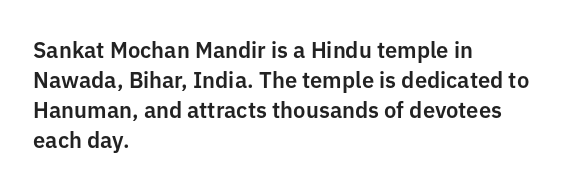
The image shows 22 px text type, upright; set left-aligned, normal line spacing (1.37x), normal letter spacing, not underlined.
